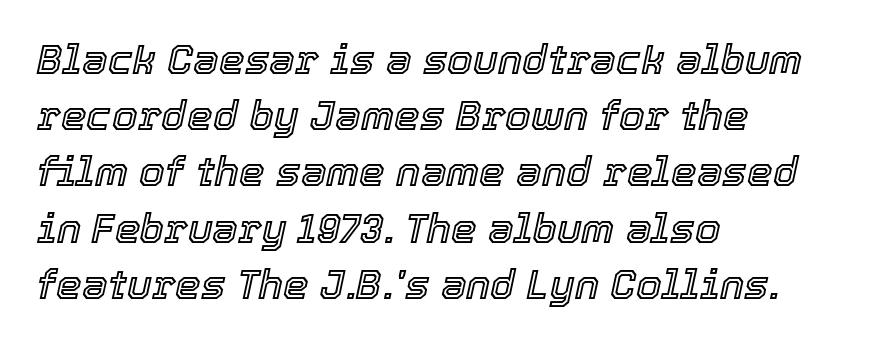
Q: Is the text italic (slanted)? A: Yes, it leans right by about 12 degrees.
Q: Is the text underlined? A: No.
Q: How is the paragraph aligned? A: Left-aligned.
Q: Is the spacing between letters normal or unusually wide? A: Normal.
Q: Is the spacing between lines tight, normal or loose? A: Normal.
Q: Width (condensed, normal, or wide)? A: Normal.
Q: x-height? A: Medium.
Q: Monospaced? A: No.
